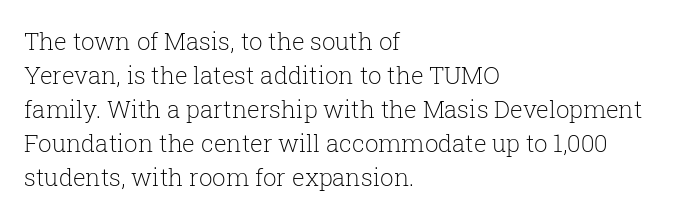
Q: Is the text bold? A: No.
Q: Is the text italic (slanted)? A: No, it is upright.
Q: Is the text underlined? A: No.
Q: How is the paragraph aligned? A: Left-aligned.
Q: Is the spacing between letters normal or unusually wide? A: Normal.
Q: Is the spacing between lines tight, normal or loose? A: Normal.
